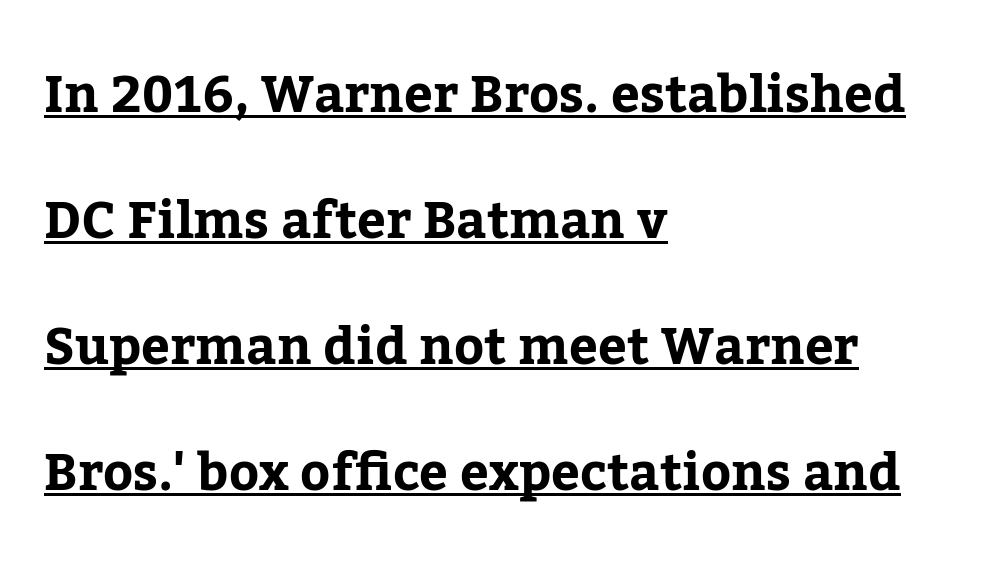
{"serif": "yes", "italic": "no", "width": "normal", "stroke_contrast": "low", "x_height": "medium", "monospaced": "no", "underline": "yes", "align": "left", "line_spacing": "loose", "line_spacing_ratio": 2.47, "letter_spacing": "normal", "letter_spacing_em": 0.0, "glyph_px": 51}
